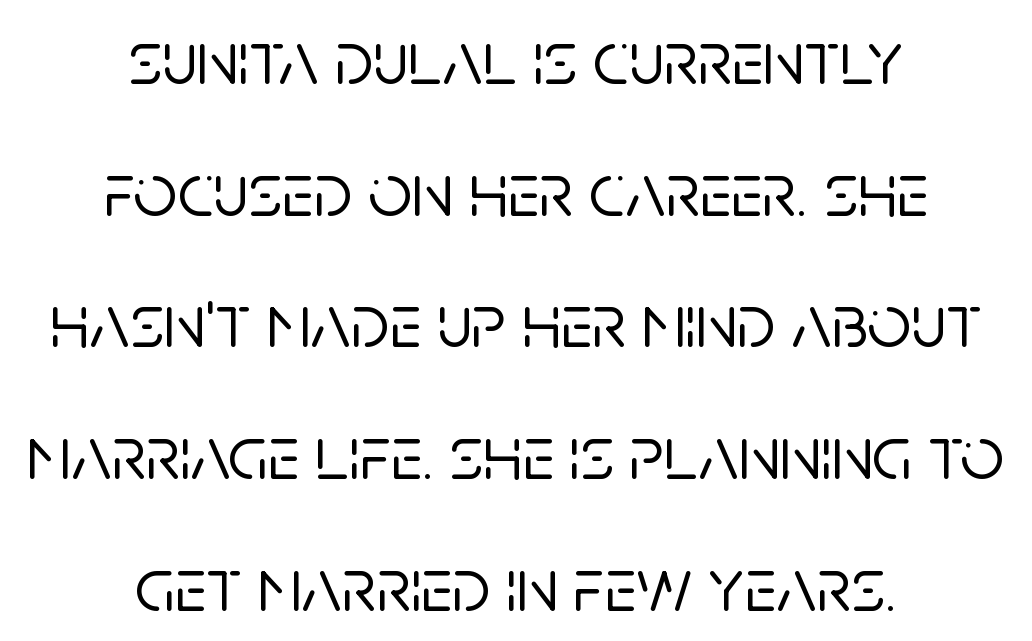
{"serif": "no", "italic": "no", "width": "normal", "stroke_contrast": "low", "x_height": "large", "monospaced": "no", "underline": "no", "align": "center", "line_spacing_ratio": 1.71, "letter_spacing": "normal", "letter_spacing_em": 0.0, "glyph_px": 77}
